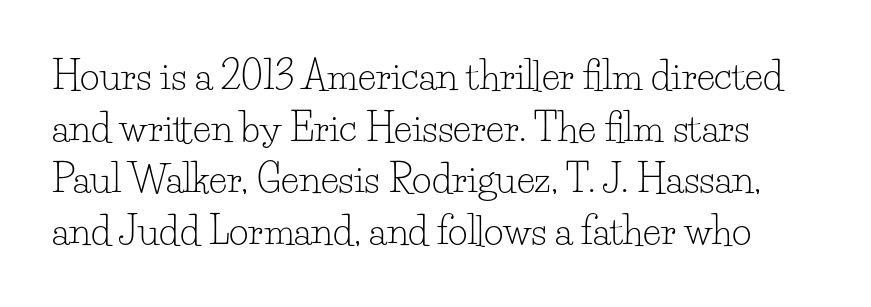
One glance says typical: line gaps are just what's usual. The space beneath each line is pristine and unruled. There is no visible air inserted between adjacent glyphs. Proportional: the letters do not fall into vertical columns. This rendering employs a face with finishing strokes, i.e., a serif. Vertical stems look standard width or narrower in stroke.
